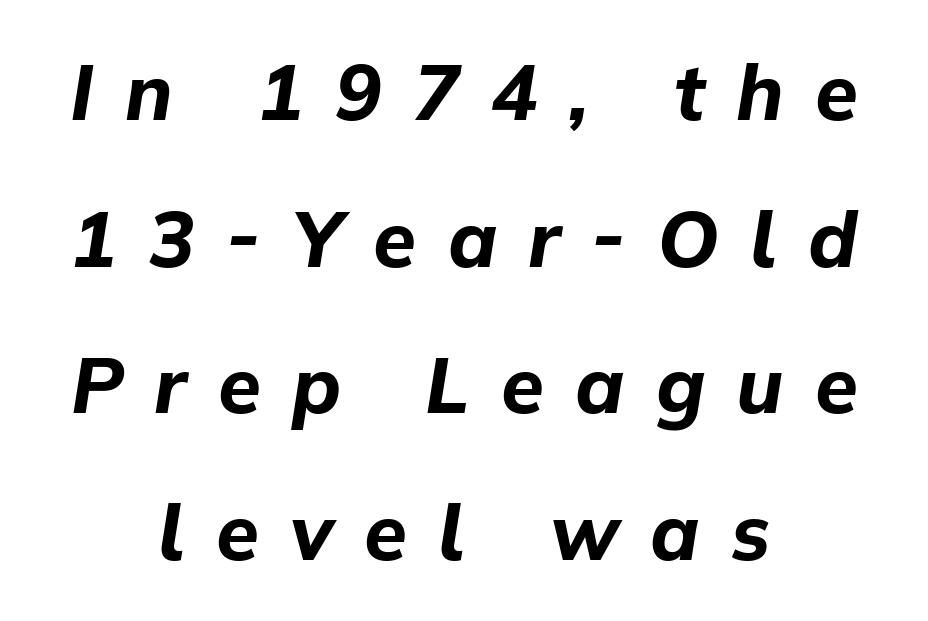
Q: Is the text bold? A: Yes.
Q: Is the text italic (slanted)? A: Yes, it leans right by about 9 degrees.
Q: Is the text underlined? A: No.
Q: How is the paragraph aligned? A: Centered.
Q: Is the spacing between letters normal or unusually wide? A: Unusually wide.
Q: Width (condensed, normal, or wide)? A: Normal.
Q: Stroke contrast? A: Low.
Q: x-height? A: Medium.
Q: Monospaced? A: No.
